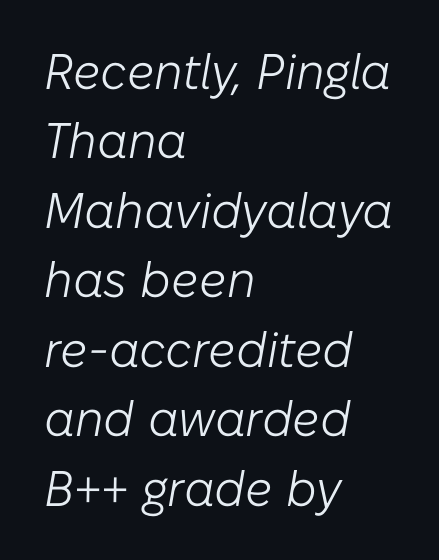
The gaps between neighbouring characters are ordinary and unremarkable. This is oblique type, the kind used for emphasis or titles. Note the varied advance widths — an 'i' is clearly narrower than an 'm'. These lines sit exactly where default settings would place them. Letters rest on an invisible, unmarked baseline. This is not heavy type; no bold has been used.
